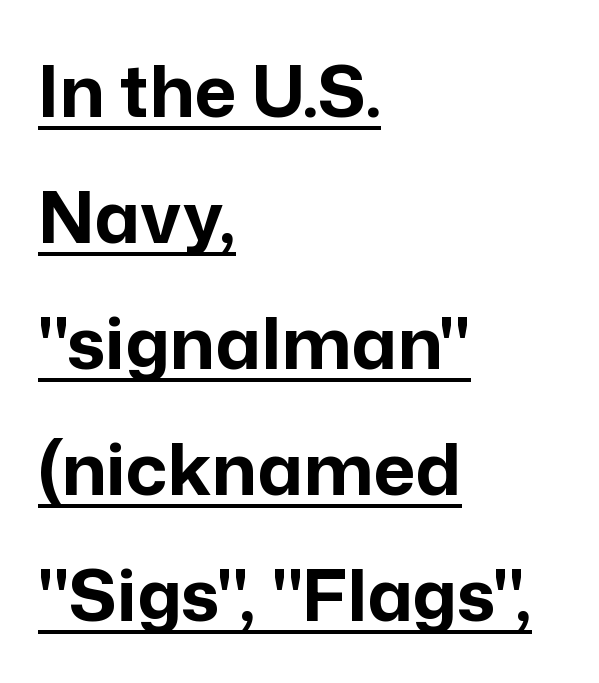
{"serif": "no", "italic": "no", "bold": "yes", "weight": "bold", "width": "normal", "stroke_contrast": "low", "x_height": "medium", "monospaced": "no", "underline": "yes", "align": "left", "line_spacing_ratio": 1.75, "letter_spacing": "normal", "letter_spacing_em": 0.0, "glyph_px": 72}
